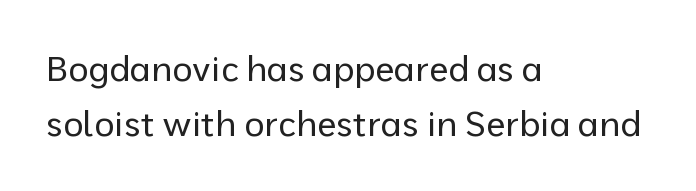
{"serif": "no", "italic": "no", "bold": "no", "weight": "regular", "width": "normal", "stroke_contrast": "low", "x_height": "medium", "monospaced": "no", "underline": "no", "align": "left", "line_spacing": "normal", "line_spacing_ratio": 1.56, "letter_spacing": "normal", "letter_spacing_em": 0.0, "glyph_px": 35}
